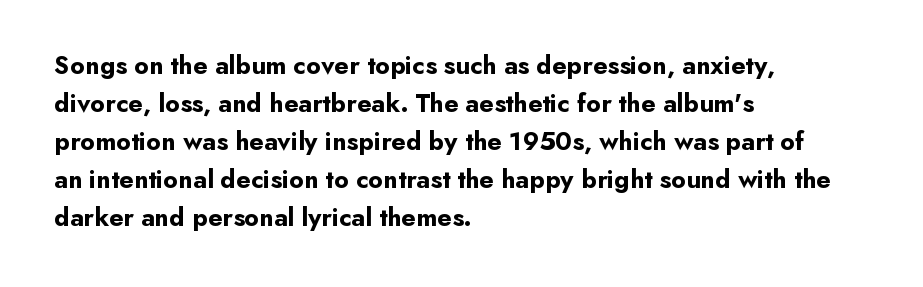
Horizontal alignment here is leftward, the default for most running prose. Nothing unusual about the tracking: characters are spaced as the font intends. Students, observe: this is what conventionally led text looks like. Does the lettering tilt? It doesn't — this is upright.
